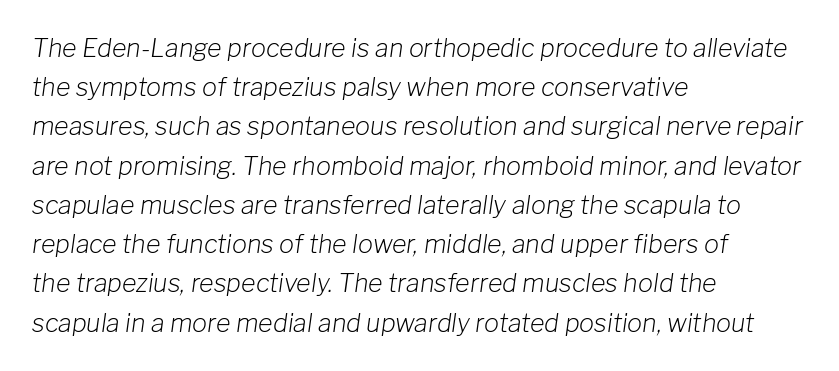
{"italic": "yes", "lean": "right", "slant_degrees": 8, "bold": "no", "underline": "no", "align": "left", "line_spacing": "normal", "line_spacing_ratio": 1.57, "letter_spacing": "normal", "letter_spacing_em": 0.0, "glyph_px": 25}
